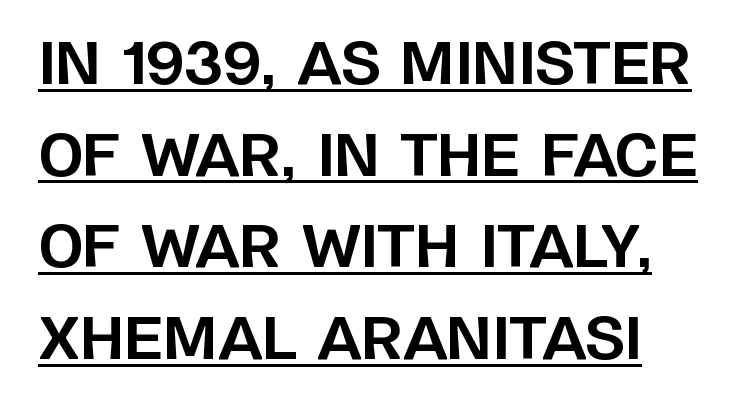
Q: Is the text bold? A: Yes.
Q: Is the text italic (slanted)? A: No, it is upright.
Q: Is the typeface a serif or a sans-serif typeface? A: Sans-serif.
Q: Is the text underlined? A: Yes.
Q: Is the spacing between letters normal or unusually wide? A: Normal.
Q: Is the spacing between lines tight, normal or loose? A: Normal.
Q: Width (condensed, normal, or wide)? A: Normal.
Q: Stroke contrast? A: Low.
Q: x-height? A: Large.
Q: Monospaced? A: No.
